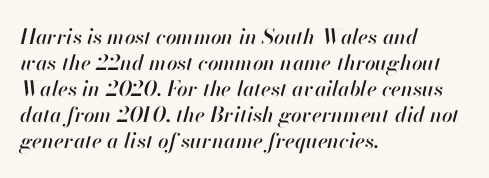
{"italic": "yes", "lean": "right", "slant_degrees": 13, "underline": "no", "align": "left", "line_spacing_ratio": 1.24, "letter_spacing": "normal", "letter_spacing_em": 0.0, "glyph_px": 21}
